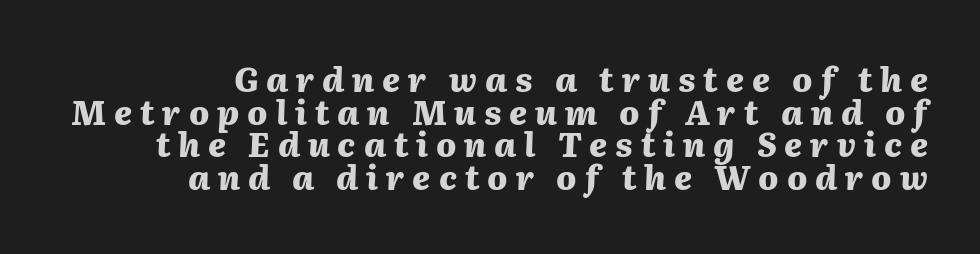
Q: Is the text bold? A: Yes.
Q: Is the text italic (slanted)? A: Yes, it leans right by about 2 degrees.
Q: Is the text underlined? A: No.
Q: How is the paragraph aligned? A: Right-aligned.
Q: Is the spacing between letters normal or unusually wide? A: Unusually wide.
Q: Is the spacing between lines tight, normal or loose? A: Tight.
Q: Width (condensed, normal, or wide)? A: Normal.
Q: Stroke contrast? A: Medium.
Q: x-height? A: Medium.
Q: Monospaced? A: No.
